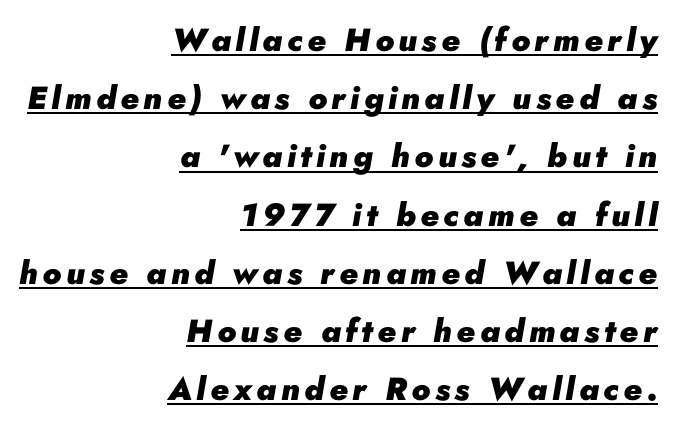
{"italic": "yes", "lean": "right", "slant_degrees": 10, "bold": "yes", "weight": "heavy", "width": "normal", "stroke_contrast": "low", "x_height": "small", "monospaced": "no", "underline": "yes", "align": "right", "line_spacing_ratio": 1.82, "glyph_px": 32}
